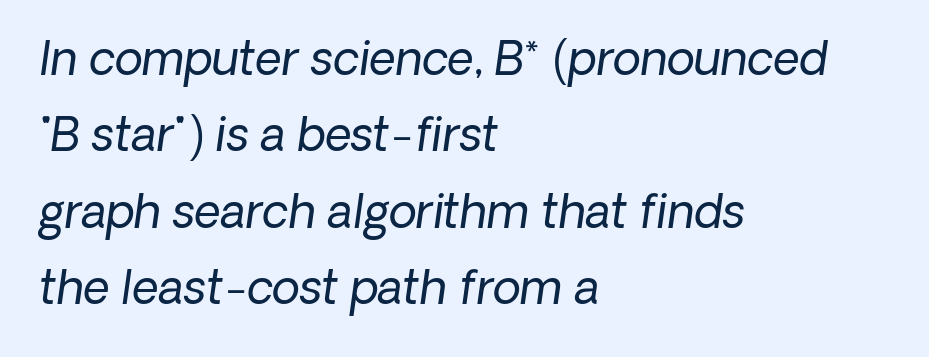
Q: Is the text bold? A: No.
Q: Is the typeface a serif or a sans-serif typeface? A: Sans-serif.
Q: Is the text underlined? A: No.
Q: How is the paragraph aligned? A: Left-aligned.
Q: Is the spacing between letters normal or unusually wide? A: Normal.
Q: Is the spacing between lines tight, normal or loose? A: Normal.
Q: Width (condensed, normal, or wide)? A: Normal.
Q: Stroke contrast? A: Low.
Q: x-height? A: Medium.
Q: Monospaced? A: No.
